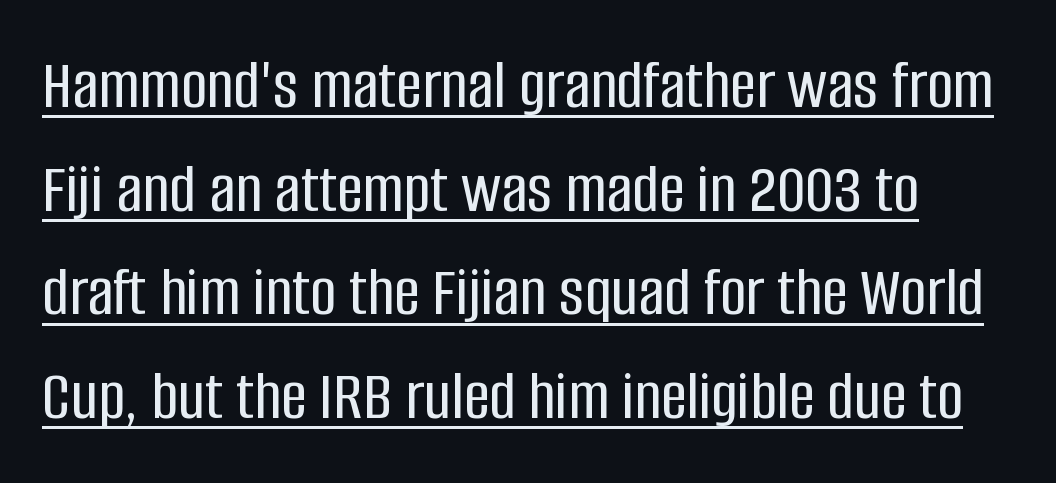
The image shows 72 px condensed sans-serif type, upright; set normal line spacing (1.44x), normal letter spacing, underlined; low stroke contrast and a large x-height.
